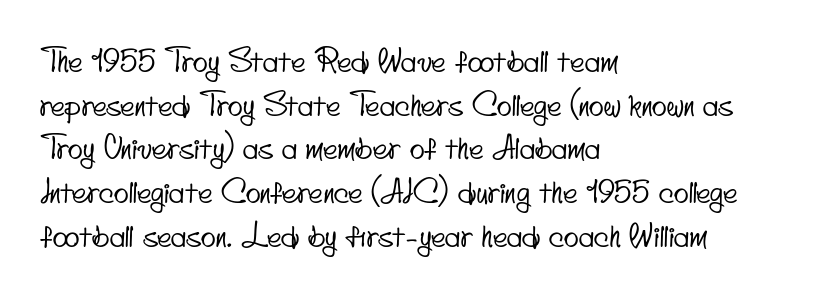
The image shows 31 px condensed sans-serif type; set left-aligned, normal line spacing (1.41x), normal letter spacing, not underlined; low stroke contrast and a small x-height.
